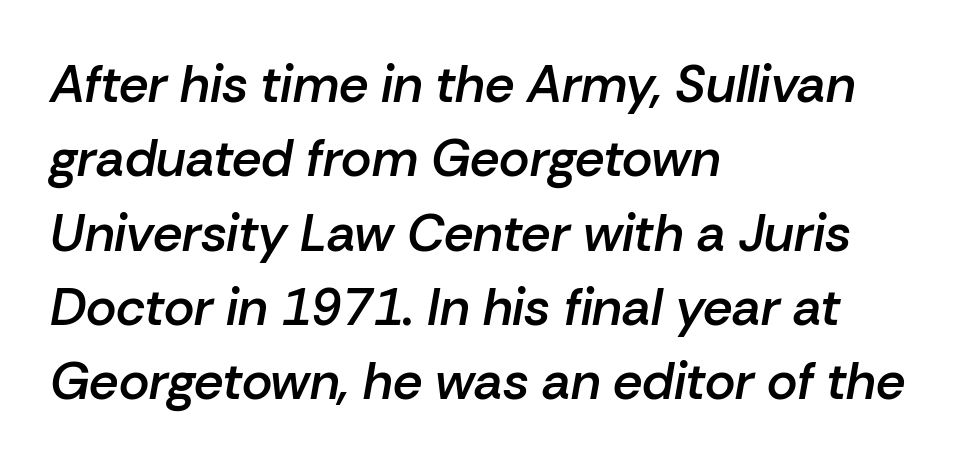
The passage shown is typed in a proportional face where columns would drift. Only glyphs here, with clear space below each row. The tracking reads as untouched default to a designer's eye. Caption: multi-line text, flush left, ragged right.
